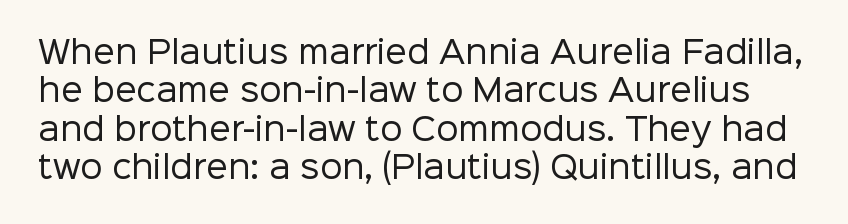
Tall strokes in this sample are plumb rather than angled. Stem width sits at or under what a default text font uses. The gaps between neighbouring characters are ordinary and unremarkable. The gap between lines stays unmarked. Here the designer chose a conventional face with non-uniform glyph widths.
